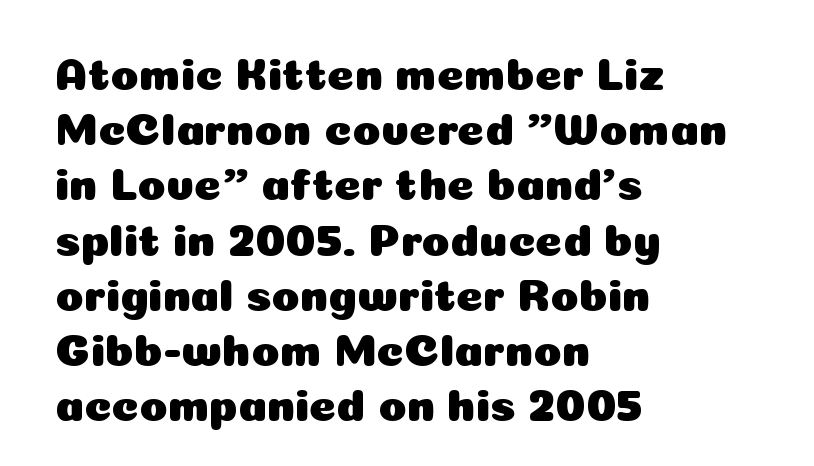
Q: Is the text italic (slanted)? A: No, it is upright.
Q: Is the typeface a serif or a sans-serif typeface? A: Sans-serif.
Q: Is the text underlined? A: No.
Q: How is the paragraph aligned? A: Left-aligned.
Q: Is the spacing between letters normal or unusually wide? A: Normal.
Q: Width (condensed, normal, or wide)? A: Normal.
Q: Stroke contrast? A: Low.
Q: x-height? A: Medium.
Q: Monospaced? A: No.
